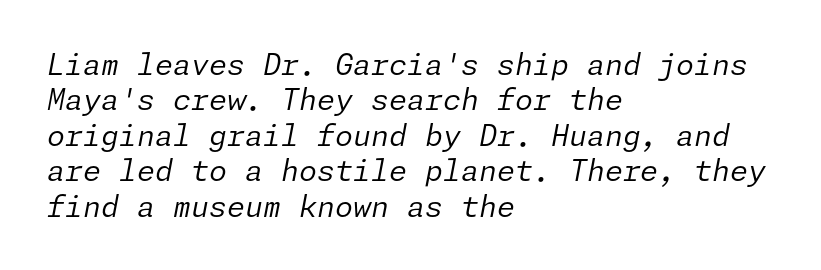
The image shows 29 px regular-weight type, italic (leaning right); set left-aligned, line spacing 1.22x, normal letter spacing, not underlined; low stroke contrast and a medium x-height.
